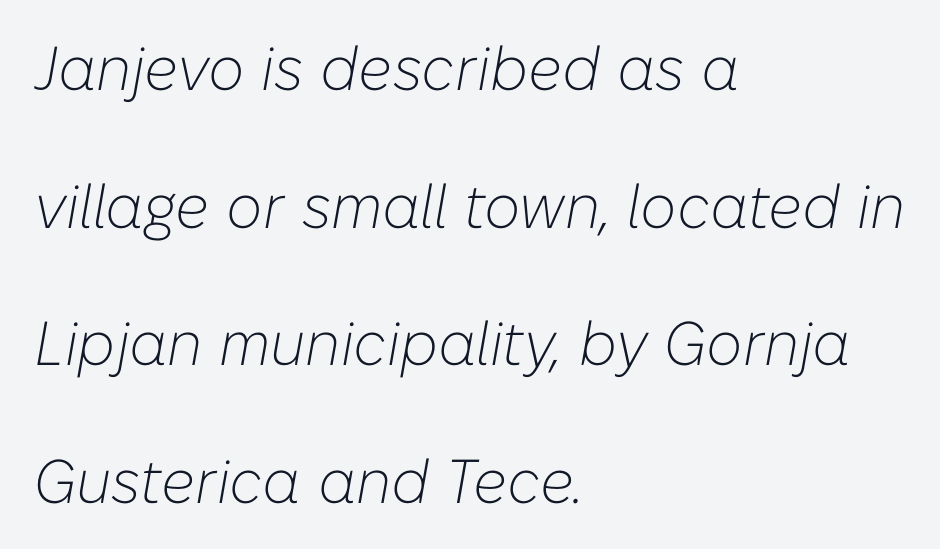
The image shows 62 px light type, italic (leaning right); set left-aligned, loose line spacing (2.22x), normal letter spacing, not underlined; low stroke contrast and a medium x-height.
